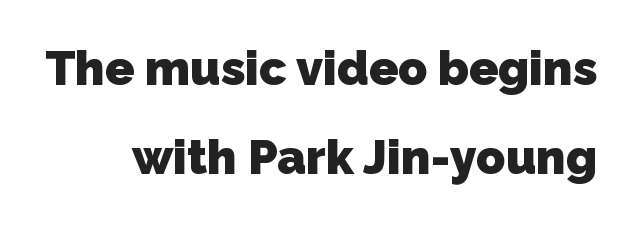
The image shows 48 px heavy sans-serif type; set line spacing 1.85x, normal letter spacing, not underlined; low stroke contrast and a medium x-height.
